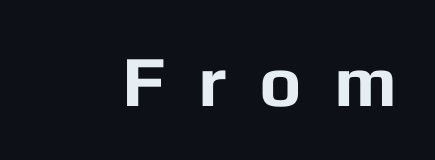
Q: Is the text bold? A: Yes.
Q: Is the text italic (slanted)? A: No, it is upright.
Q: Is the typeface a serif or a sans-serif typeface? A: Sans-serif.
Q: Is the text underlined? A: No.
Q: Is the spacing between letters normal or unusually wide? A: Unusually wide.
Q: Width (condensed, normal, or wide)? A: Normal.
Q: Stroke contrast? A: Low.
Q: x-height? A: Medium.
Q: Monospaced? A: No.
